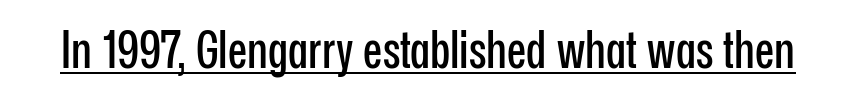
Q: Is the text italic (slanted)? A: No, it is upright.
Q: Is the typeface a serif or a sans-serif typeface? A: Sans-serif.
Q: Is the text underlined? A: Yes.
Q: Is the spacing between letters normal or unusually wide? A: Normal.
Q: Width (condensed, normal, or wide)? A: Condensed.
Q: Stroke contrast? A: Low.
Q: x-height? A: Medium.
Q: Monospaced? A: No.
